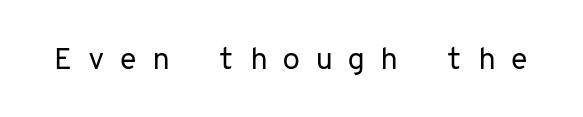
The image shows 30 px regular-weight sans-serif type, upright, monospaced; set unusually wide letter spacing (+0.47 em), not underlined; low stroke contrast and a medium x-height.
